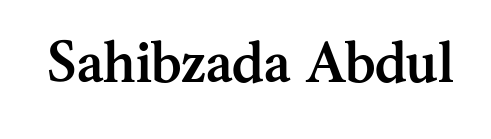
Q: Is the text bold? A: Yes.
Q: Is the text italic (slanted)? A: No, it is upright.
Q: Is the typeface a serif or a sans-serif typeface? A: Serif.
Q: Is the text underlined? A: No.
Q: Is the spacing between letters normal or unusually wide? A: Normal.
Q: Width (condensed, normal, or wide)? A: Normal.
Q: Stroke contrast? A: Medium.
Q: x-height? A: Medium.
Q: Monospaced? A: No.
